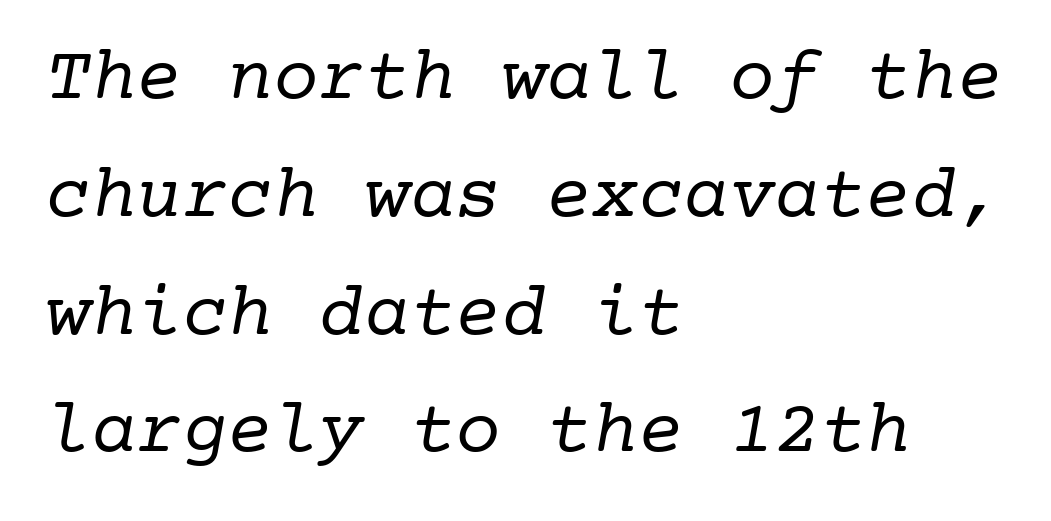
The image shows 76 px regular-weight serif type, monospaced; set left-aligned, normal line spacing (1.55x), normal letter spacing, not underlined; low stroke contrast and a medium x-height.
